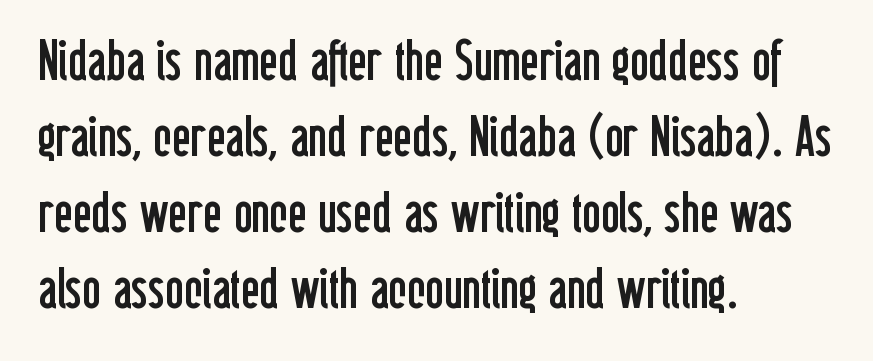
The setting favours the left margin, as ordinary paragraphs usually do. Serif or sans? Sans — the stroke terminals are bare. The cut favours lightness, reaching ordinary text weight at its darkest. Rule under the text: the space is simply empty.
